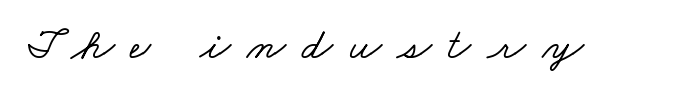
The image shows 45 px wide serif type; set unusually wide letter spacing (+0.35 em), not underlined; low stroke contrast and a small x-height.
